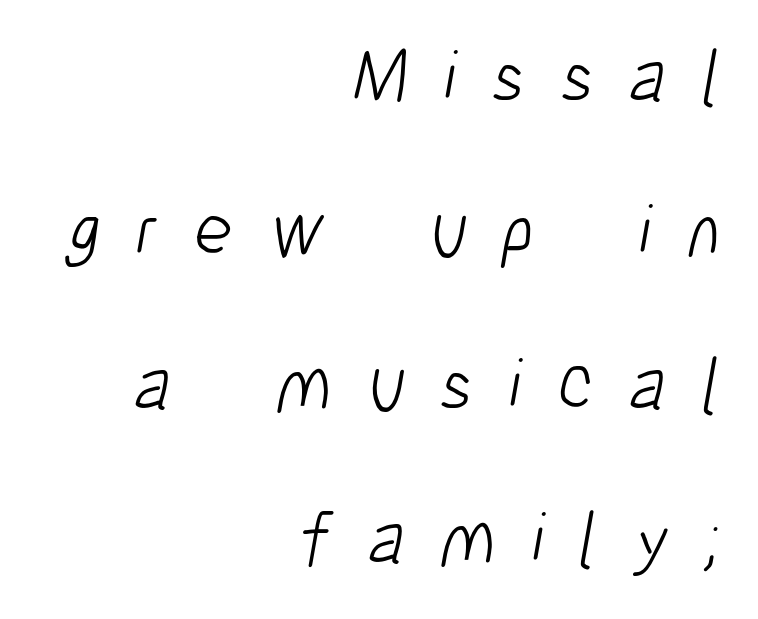
Q: Is the text bold? A: No.
Q: Is the typeface a serif or a sans-serif typeface? A: Sans-serif.
Q: Is the text underlined? A: No.
Q: How is the paragraph aligned? A: Right-aligned.
Q: Is the spacing between letters normal or unusually wide? A: Unusually wide.
Q: Is the spacing between lines tight, normal or loose? A: Loose.
Q: Width (condensed, normal, or wide)? A: Condensed.
Q: Stroke contrast? A: Low.
Q: x-height? A: Medium.
Q: Monospaced? A: No.
